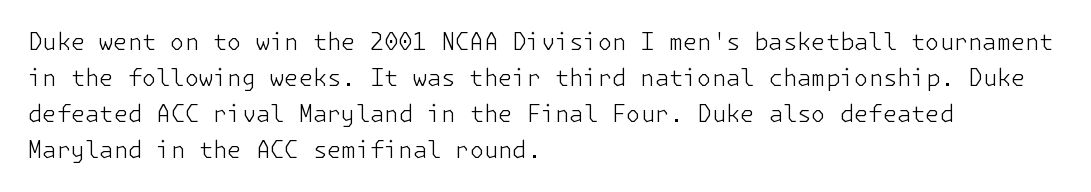
Q: Is the text bold? A: No.
Q: Is the text italic (slanted)? A: No, it is upright.
Q: Is the text underlined? A: No.
Q: How is the paragraph aligned? A: Left-aligned.
Q: Is the spacing between letters normal or unusually wide? A: Normal.
Q: Is the spacing between lines tight, normal or loose? A: Normal.
